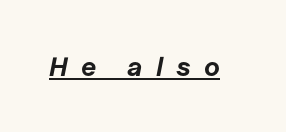
Q: Is the text bold? A: Yes.
Q: Is the text italic (slanted)? A: Yes, it leans right by about 11 degrees.
Q: Is the text underlined? A: Yes.
Q: Is the spacing between letters normal or unusually wide? A: Unusually wide.
